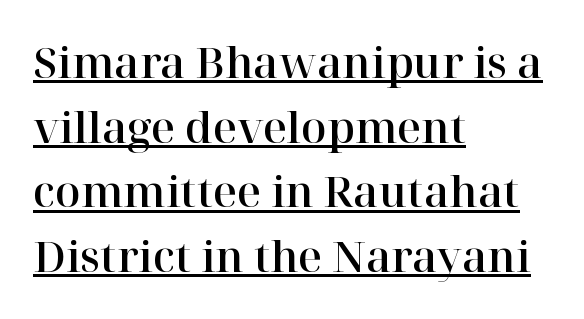
The image shows 42 px serif type, upright; set left-aligned, normal line spacing (1.54x), normal letter spacing, underlined; high stroke contrast and a medium x-height.
